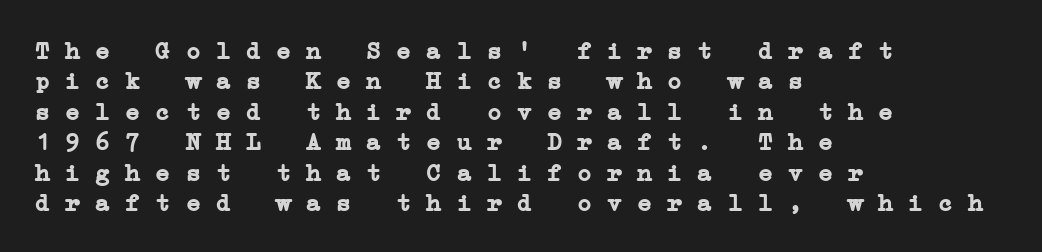
Q: Is the text bold? A: Yes.
Q: Is the text underlined? A: No.
Q: How is the paragraph aligned? A: Left-aligned.
Q: Is the spacing between letters normal or unusually wide? A: Normal.
